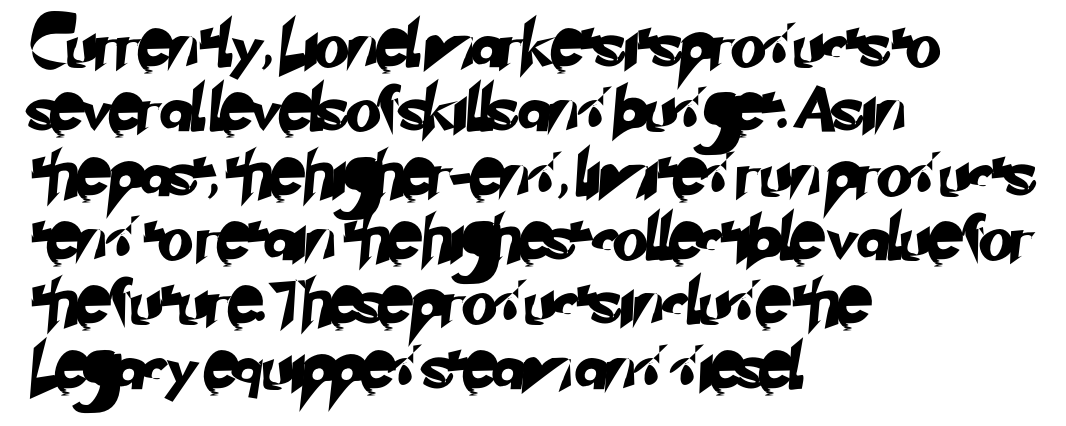
{"serif": "no", "width": "normal", "stroke_contrast": "low", "x_height": "small", "monospaced": "no", "underline": "no", "align": "left", "line_spacing": "normal", "line_spacing_ratio": 1.43, "letter_spacing": "normal", "letter_spacing_em": 0.0, "glyph_px": 45}
